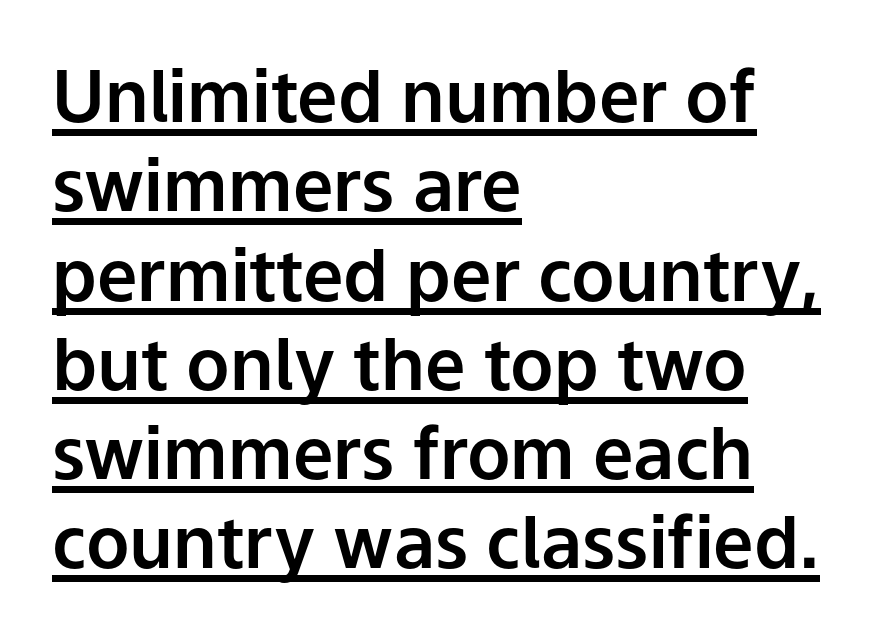
Q: Is the text italic (slanted)? A: No, it is upright.
Q: Is the typeface a serif or a sans-serif typeface? A: Sans-serif.
Q: Is the text underlined? A: Yes.
Q: How is the paragraph aligned? A: Left-aligned.
Q: Is the spacing between letters normal or unusually wide? A: Normal.
Q: Width (condensed, normal, or wide)? A: Normal.
Q: Stroke contrast? A: Low.
Q: x-height? A: Medium.
Q: Monospaced? A: No.
